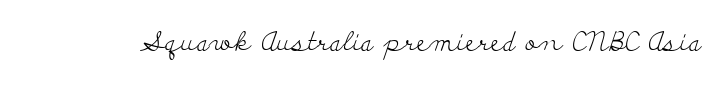
Decoration check: the copy has no underline. The gaps between neighbouring characters are ordinary and unremarkable. Bold? No — there's no thickening of the strokes.
